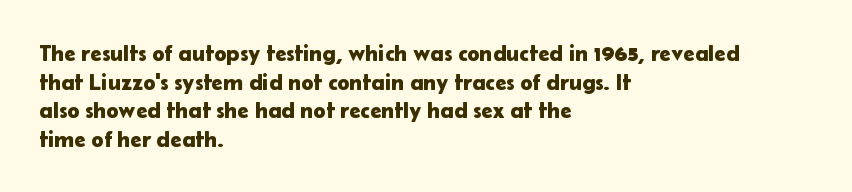
The image shows 23 px text type, upright; set left-aligned, normal line spacing (1.25x), normal letter spacing, not underlined.
